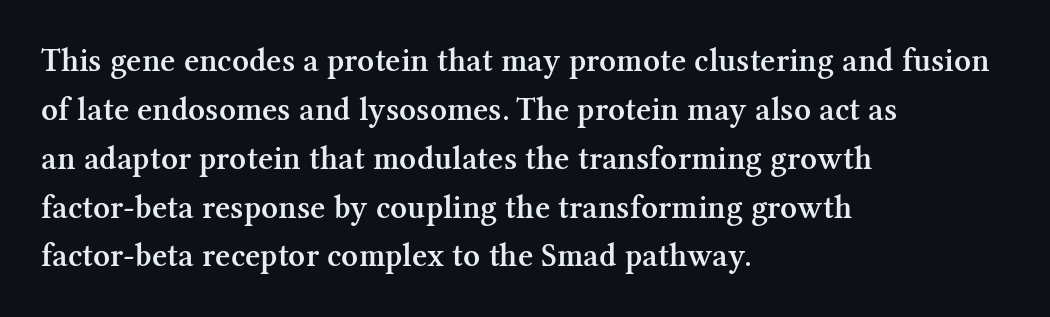
The image shows 33 px semibold serif type, upright; set left-aligned, normal line spacing (1.48x), normal letter spacing, not underlined; medium stroke contrast and a medium x-height.
